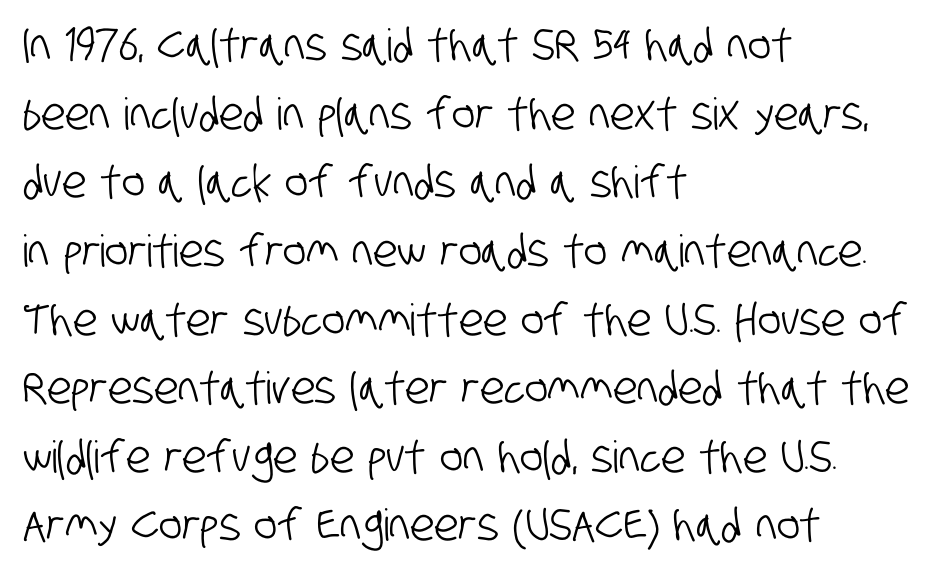
Q: Is the typeface a serif or a sans-serif typeface? A: Sans-serif.
Q: Is the text underlined? A: No.
Q: How is the paragraph aligned? A: Left-aligned.
Q: Is the spacing between letters normal or unusually wide? A: Normal.
Q: Is the spacing between lines tight, normal or loose? A: Normal.
Q: Width (condensed, normal, or wide)? A: Condensed.
Q: Stroke contrast? A: Low.
Q: x-height? A: Large.
Q: Monospaced? A: No.
